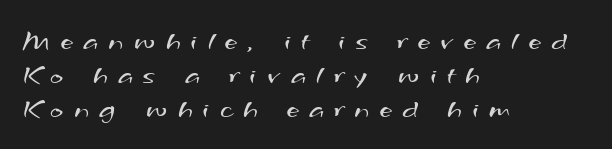
{"serif": "no", "bold": "no", "weight": "regular", "width": "wide", "stroke_contrast": "medium", "x_height": "small", "monospaced": "no", "underline": "no", "align": "left", "line_spacing_ratio": 1.21, "letter_spacing": "wide", "letter_spacing_em": 0.37, "glyph_px": 28}
